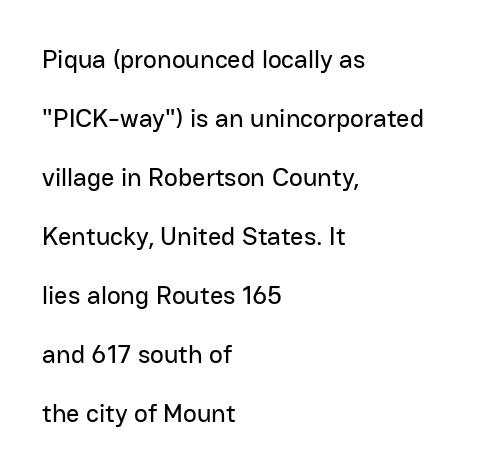
The image shows 26 px text type, upright; set left-aligned, loose line spacing (2.27x), normal letter spacing, not underlined.
